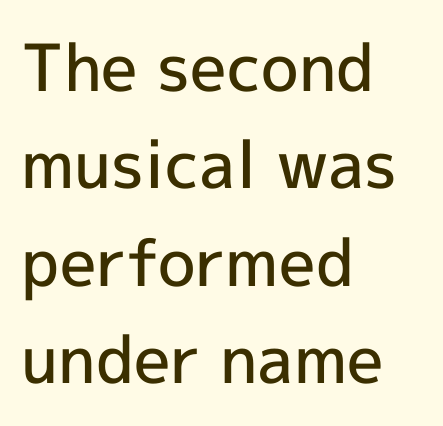
Students, note that the glyphs here touch the page at normal intervals. Typographically, this falls in the sans-serif category. Does the weight exceed regular? Yes, but only to semibold. The passage shown is not underscored anywhere. A normal amount of white space separates one row of letters from the next.
